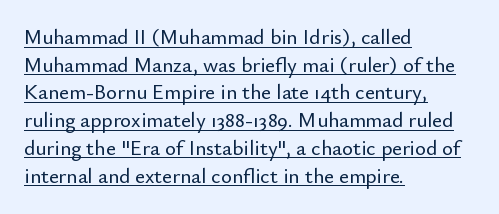
Q: Is the text italic (slanted)? A: No, it is upright.
Q: Is the text underlined? A: Yes.
Q: How is the paragraph aligned? A: Left-aligned.
Q: Is the spacing between letters normal or unusually wide? A: Normal.
Q: Is the spacing between lines tight, normal or loose? A: Normal.
